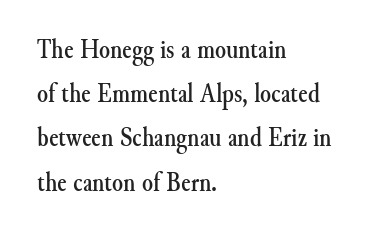
Q: Is the text italic (slanted)? A: No, it is upright.
Q: Is the typeface a serif or a sans-serif typeface? A: Serif.
Q: Is the text underlined? A: No.
Q: How is the paragraph aligned? A: Left-aligned.
Q: Is the spacing between letters normal or unusually wide? A: Normal.
Q: Is the spacing between lines tight, normal or loose? A: Normal.
Q: Width (condensed, normal, or wide)? A: Normal.
Q: Stroke contrast? A: Medium.
Q: x-height? A: Small.
Q: Monospaced? A: No.
